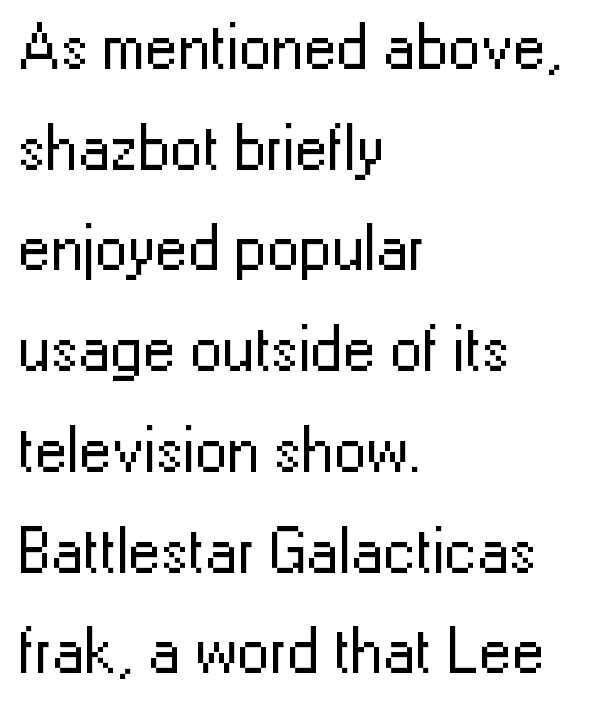
Q: Is the text bold? A: No.
Q: Is the text italic (slanted)? A: No, it is upright.
Q: Is the typeface a serif or a sans-serif typeface? A: Sans-serif.
Q: Is the text underlined? A: No.
Q: How is the paragraph aligned? A: Left-aligned.
Q: Is the spacing between letters normal or unusually wide? A: Normal.
Q: Is the spacing between lines tight, normal or loose? A: Normal.
Q: Width (condensed, normal, or wide)? A: Normal.
Q: Stroke contrast? A: Low.
Q: x-height? A: Medium.
Q: Monospaced? A: No.
